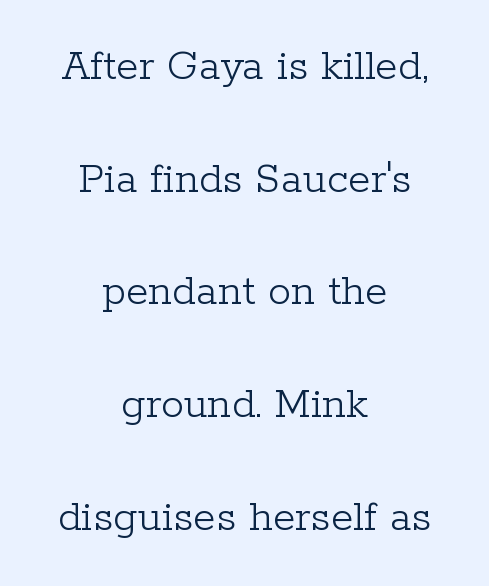
{"serif": "yes", "italic": "no", "bold": "no", "weight": "light", "width": "normal", "stroke_contrast": "low", "x_height": "medium", "monospaced": "no", "underline": "no", "align": "center", "line_spacing": "loose", "line_spacing_ratio": 2.45, "letter_spacing": "normal", "letter_spacing_em": 0.0, "glyph_px": 46}
